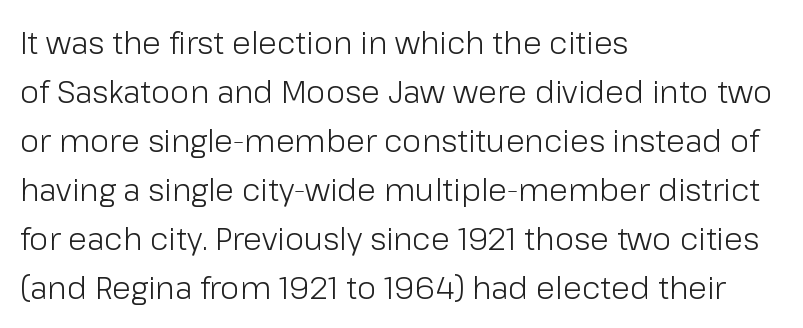
The text block is weighted toward the left margin, trailing off unevenly rightward. Baseline-to-baseline distance is the conventional proportion of letter height. In terms of posture, this sample is upright. Do the characters align in a grid? No, the font is proportional.
